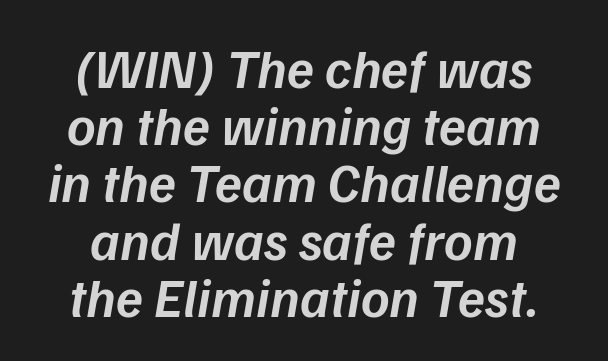
The compositor balanced each line on the midline. Decoration check: the copy has no underline. Nobody touched the tracking dial on this one. Strokes here are thickened, but only to semibold level. Proportional: the letters do not fall into vertical columns.
